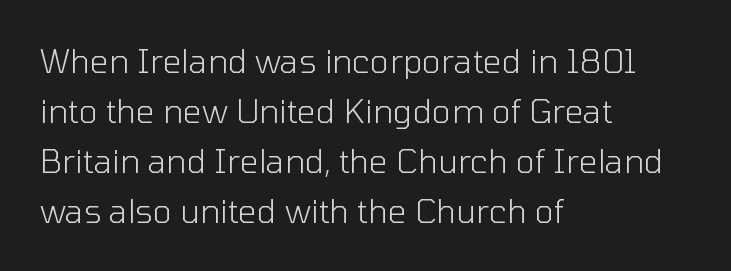
The image shows 33 px light sans-serif type, upright; set left-aligned, normal line spacing (1.52x), normal letter spacing, not underlined; low stroke contrast and a medium x-height.
